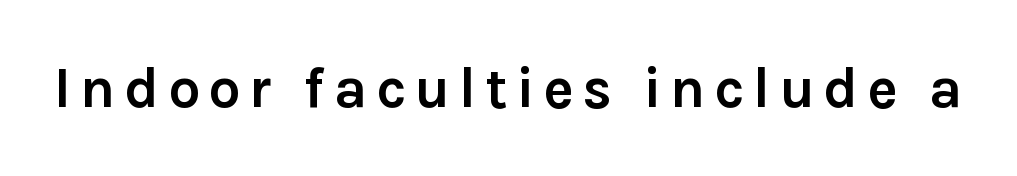
Q: Is the text bold? A: Yes.
Q: Is the text italic (slanted)? A: No, it is upright.
Q: Is the typeface a serif or a sans-serif typeface? A: Sans-serif.
Q: Is the text underlined? A: No.
Q: Width (condensed, normal, or wide)? A: Normal.
Q: Stroke contrast? A: Low.
Q: x-height? A: Medium.
Q: Monospaced? A: No.
